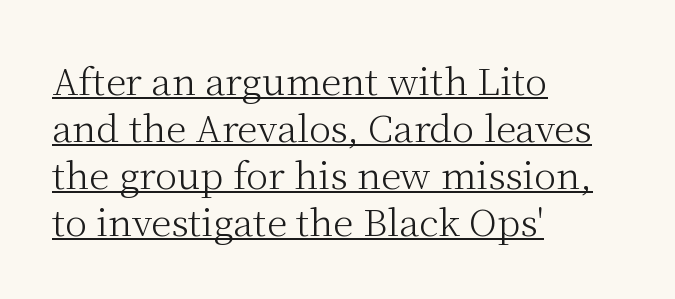
Q: Is the text bold? A: No.
Q: Is the text italic (slanted)? A: No, it is upright.
Q: Is the typeface a serif or a sans-serif typeface? A: Serif.
Q: Is the text underlined? A: Yes.
Q: How is the paragraph aligned? A: Left-aligned.
Q: Is the spacing between letters normal or unusually wide? A: Normal.
Q: Is the spacing between lines tight, normal or loose? A: Normal.
Q: Width (condensed, normal, or wide)? A: Normal.
Q: Stroke contrast? A: Medium.
Q: x-height? A: Medium.
Q: Monospaced? A: No.
